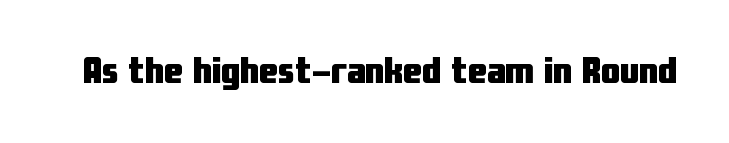
Q: Is the text bold? A: Yes.
Q: Is the text italic (slanted)? A: No, it is upright.
Q: Is the typeface a serif or a sans-serif typeface? A: Sans-serif.
Q: Is the text underlined? A: No.
Q: Is the spacing between letters normal or unusually wide? A: Normal.
Q: Width (condensed, normal, or wide)? A: Condensed.
Q: Stroke contrast? A: Low.
Q: x-height? A: Medium.
Q: Monospaced? A: No.
